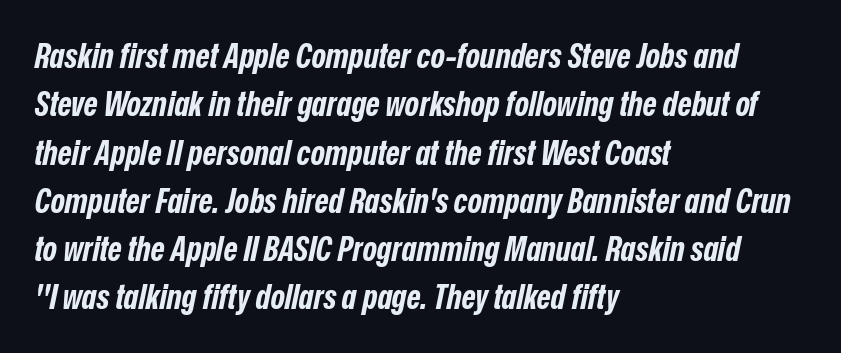
Reading down the column, the eye jumps a familiar distance to each next line. Note the varied advance widths — an 'i' is clearly narrower than an 'm'. How heavy is the stroke? Heavy — this is a bold. The setting favours the left margin, as ordinary paragraphs usually do. The strip under each line holds only bare page. Rendered with sloped, italic letterforms.
